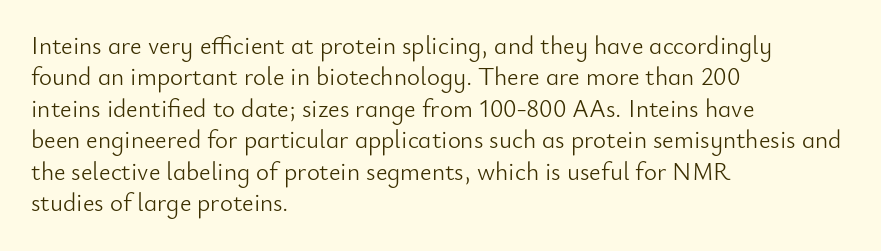
{"italic": "no", "bold": "no", "underline": "no", "align": "left", "line_spacing": "normal", "line_spacing_ratio": 1.26, "letter_spacing": "normal", "letter_spacing_em": 0.0, "glyph_px": 25}
